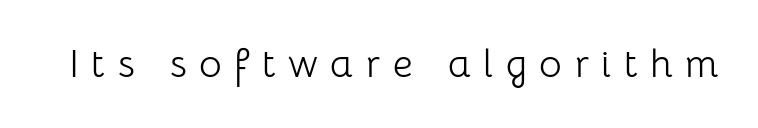
{"serif": "no", "italic": "no", "bold": "no", "weight": "light", "width": "normal", "stroke_contrast": "low", "x_height": "medium", "monospaced": "no", "underline": "no", "letter_spacing": "wide", "letter_spacing_em": 0.32, "glyph_px": 39}
